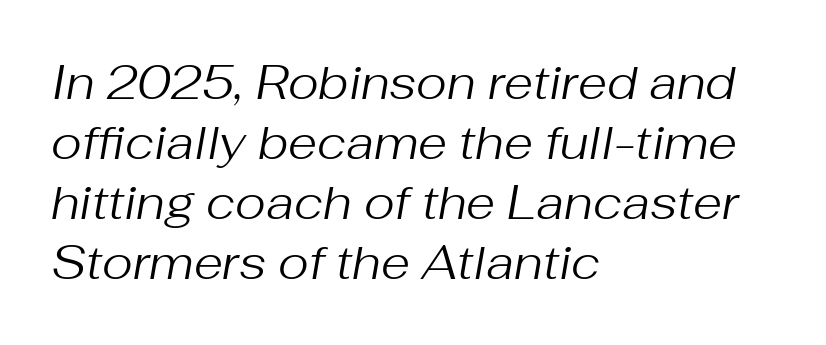
{"italic": "yes", "lean": "right", "slant_degrees": 10, "bold": "no", "weight": "regular", "width": "normal", "stroke_contrast": "medium", "x_height": "medium", "monospaced": "no", "underline": "no", "align": "left", "line_spacing": "normal", "line_spacing_ratio": 1.28, "letter_spacing": "normal", "letter_spacing_em": 0.0, "glyph_px": 47}
